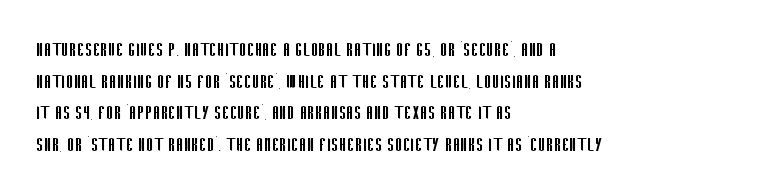
Q: Is the text bold? A: No.
Q: Is the text italic (slanted)? A: No, it is upright.
Q: Is the text underlined? A: No.
Q: How is the paragraph aligned? A: Left-aligned.
Q: Is the spacing between letters normal or unusually wide? A: Normal.
Q: Is the spacing between lines tight, normal or loose? A: Normal.
